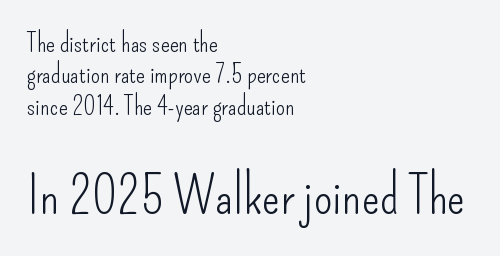
Q: Is the text bold? A: No.
Q: Is the text italic (slanted)? A: No, it is upright.
Q: Is the typeface a serif or a sans-serif typeface? A: Sans-serif.
Q: Is the text underlined? A: No.
Q: How is the paragraph aligned? A: Left-aligned.
Q: Is the spacing between letters normal or unusually wide? A: Normal.
Q: Which block of text is set in a larger size, the first (top) or the second (bottom)? A: The second (bottom) one.
Q: Width (condensed, normal, or wide)? A: Condensed.
Q: Stroke contrast? A: Low.
Q: x-height? A: Small.
Q: Monospaced? A: No.
